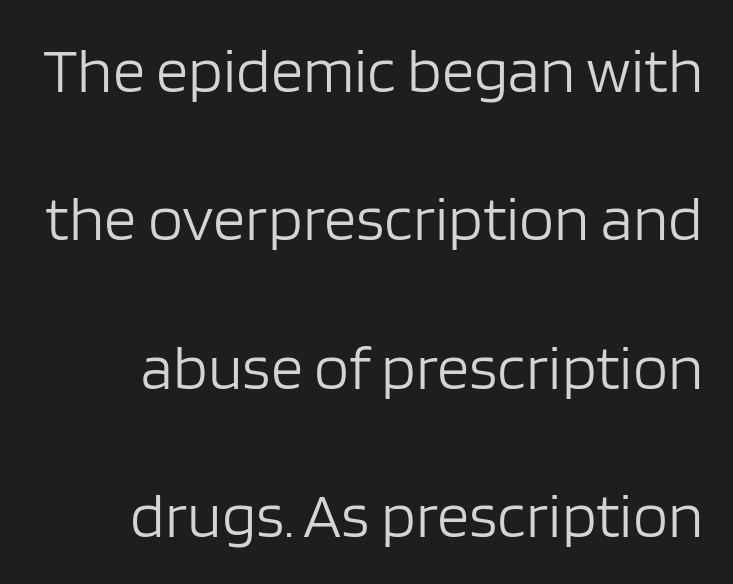
{"serif": "no", "italic": "no", "bold": "no", "weight": "light", "width": "normal", "stroke_contrast": "low", "x_height": "large", "monospaced": "no", "underline": "no", "line_spacing": "loose", "line_spacing_ratio": 2.32, "letter_spacing": "normal", "letter_spacing_em": 0.0, "glyph_px": 64}
